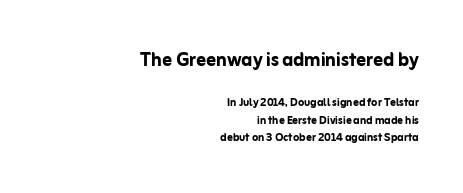
I'd describe the lettering as bold — thick and assertive. No extra tracking has been applied to these lines. The designer left line spacing at the default. A clean baseline with only descenders dipping below it. Here the first block reads like a headline and the second like body copy. You can tell it's not italic because the verticals are truly vertical.
